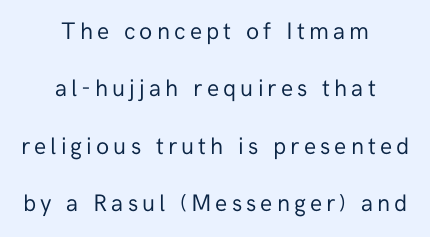
Alignment: centered. Decoration check: the copy has no underline. This sample trades compactness for vertical openness between lines. A roman cut, with each character standing at attention. The weight would be labelled regular, book, light, or lighter still.
